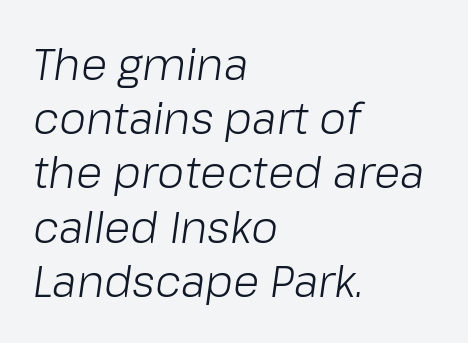
{"italic": "yes", "lean": "right", "slant_degrees": 8, "bold": "no", "weight": "light", "width": "normal", "stroke_contrast": "low", "x_height": "medium", "monospaced": "no", "underline": "no", "align": "left", "line_spacing": "normal", "line_spacing_ratio": 1.26, "letter_spacing": "normal", "letter_spacing_em": 0.0, "glyph_px": 43}
